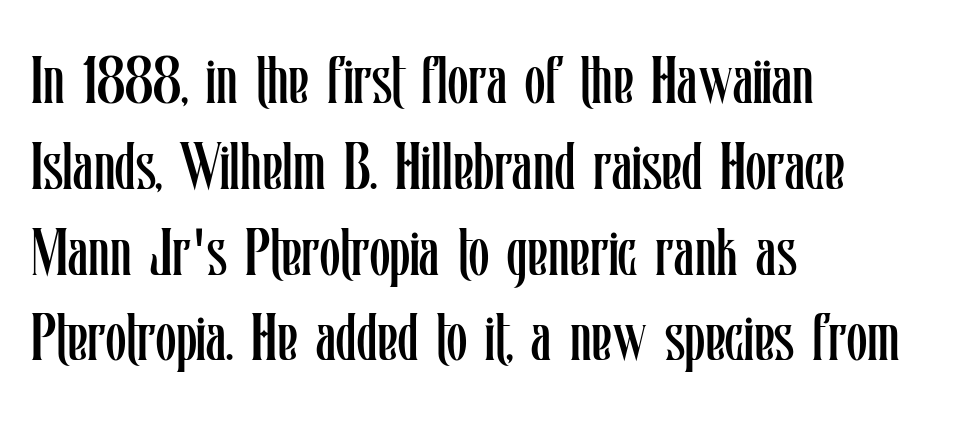
The image shows 66 px regular-weight, condensed type, upright; set left-aligned, normal line spacing (1.3x), normal letter spacing, not underlined; low stroke contrast and a medium x-height.
